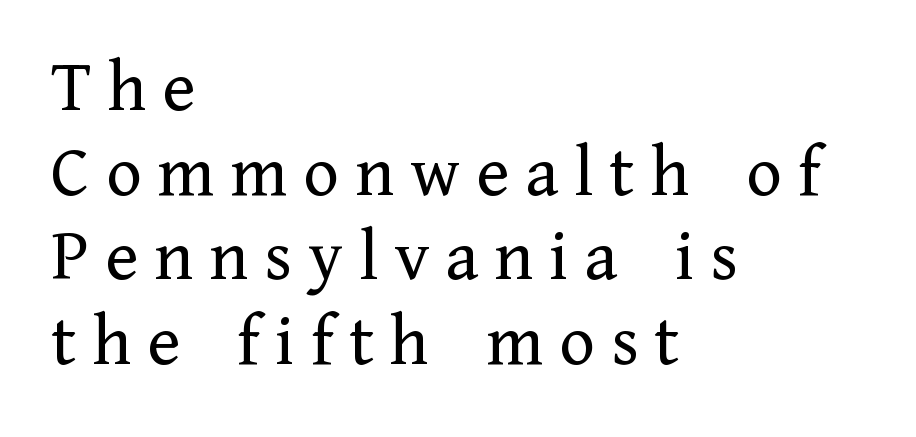
The rendering inserts visible extra space after every character. Honestly, the rows look squashed on top of each other. The designer went with a serif here, giving each stem small feet. Each row of text sits above clean, open space. Is the type heavy? It reads as light-to-regular instead. The text block is weighted toward the left margin, trailing off unevenly rightward.
